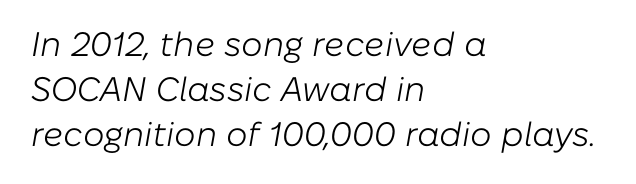
The image shows 34 px light type, italic (leaning right); set left-aligned, normal line spacing (1.32x), normal letter spacing, not underlined; low stroke contrast and a medium x-height.
